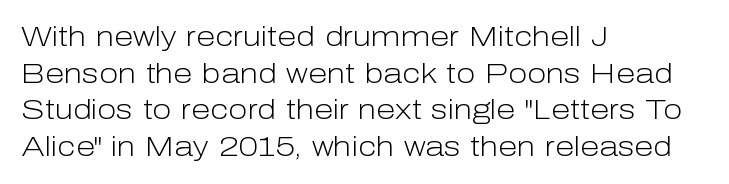
The image shows 28 px light sans-serif type, upright; set left-aligned, normal line spacing (1.31x), normal letter spacing, not underlined; low stroke contrast and a medium x-height.
